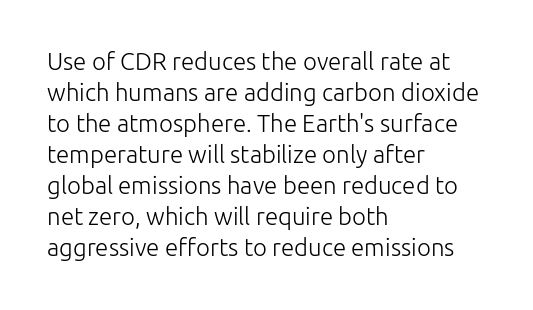
These lines keep a tight, regular rhythm from letter to letter. Notice how descenders clear the ascenders below comfortably — that's standard leading. These lines were composed using upright roman letters. One-word summary of the alignment: left. Nobody drew a line under any word here. The typesetting does not lean heavy: it is not bold.
